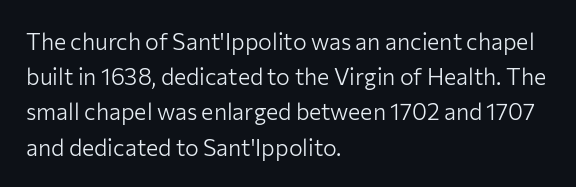
Q: Is the text bold? A: No.
Q: Is the text italic (slanted)? A: No, it is upright.
Q: Is the text underlined? A: No.
Q: How is the paragraph aligned? A: Left-aligned.
Q: Is the spacing between letters normal or unusually wide? A: Normal.
Q: Is the spacing between lines tight, normal or loose? A: Normal.
